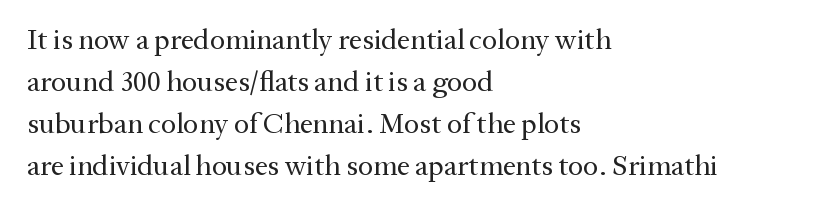
On a weight scale, this lands at 450 or below. Compared with typical paragraphs, the rows here are spaced about the same. To sum up the face: it has serifs. The foot of each line stays bare and open. In terms of letterspacing, this is plain default setting.
